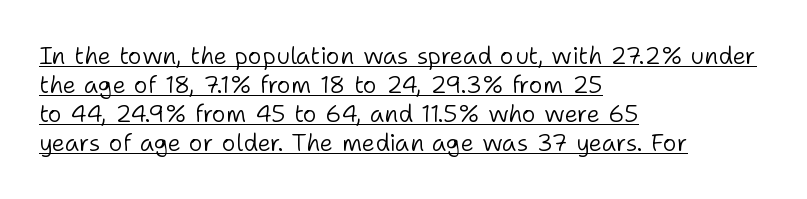
Q: Is the text bold? A: No.
Q: Is the text italic (slanted)? A: No, it is upright.
Q: Is the text underlined? A: Yes.
Q: How is the paragraph aligned? A: Left-aligned.
Q: Is the spacing between letters normal or unusually wide? A: Normal.
